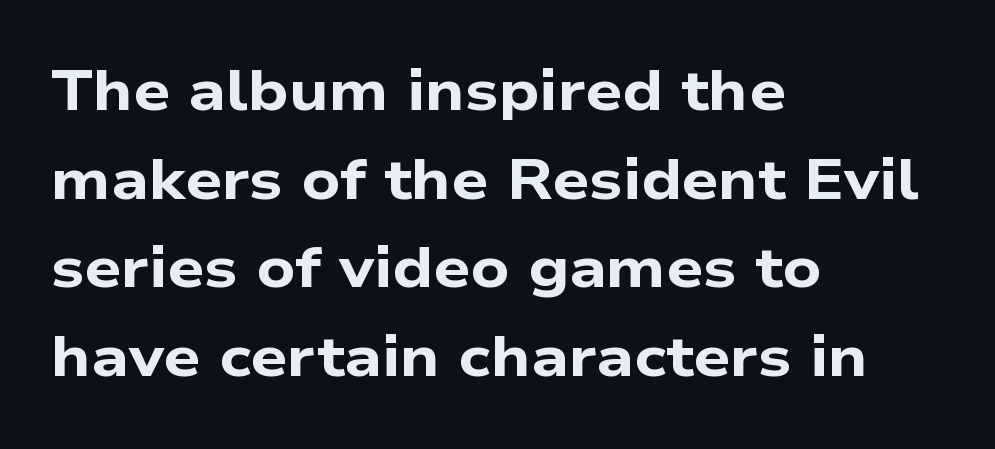
Note the varied advance widths — an 'i' is clearly narrower than an 'm'. The passage shown is not underscored anywhere. This sample uses plain, unmodified letter spacing. Leftover space on each line is placed entirely after the last word. Each new line begins a customary step beneath the previous one. No feet cap the strokes, marking this as sans-serif type.
